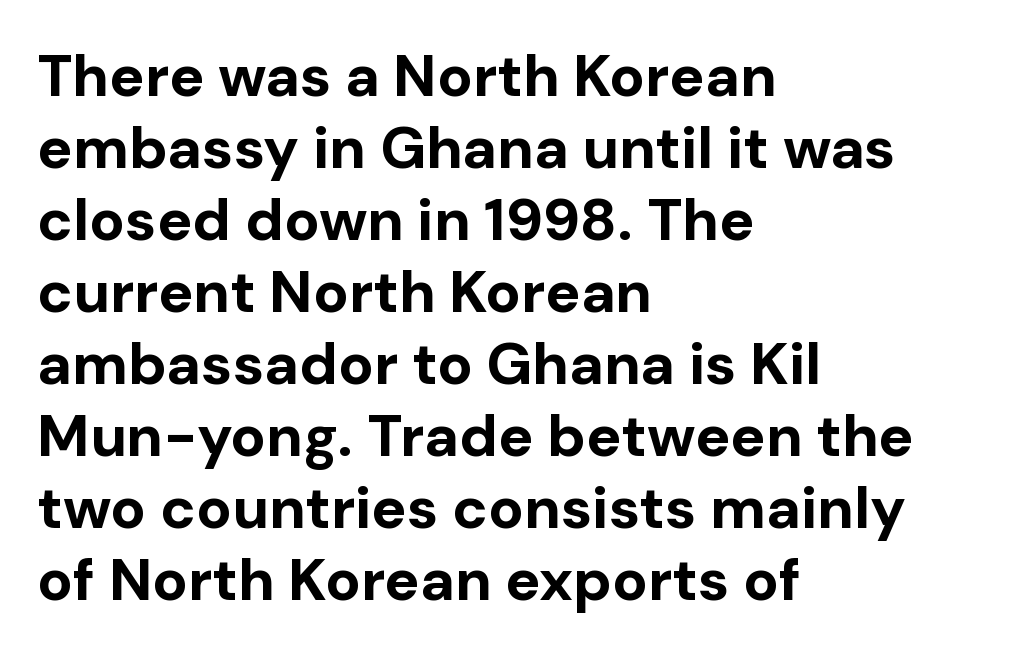
This rendering features lettering with no underline. Check where the strokes stop: nothing finishes them off — pure sans. Typesetter's note: full bold, strokes at maximum text heaviness. These lines are rendered in a variable-pitch font. Does extra space separate the letters? No, they use regular spacing.
